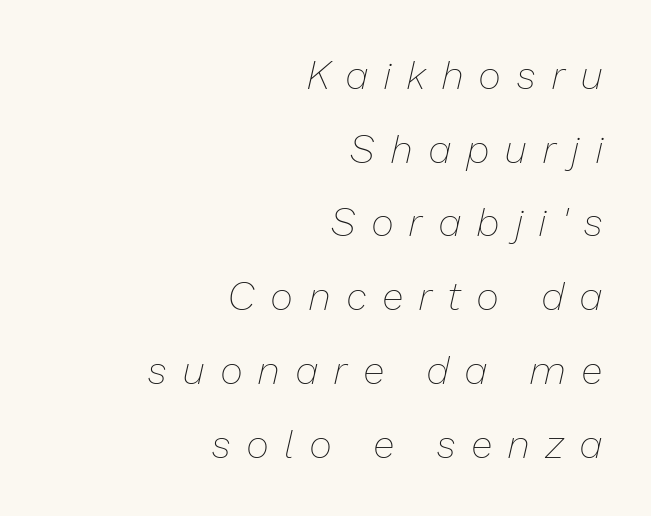
The image shows 39 px thin type, italic (leaning right); set right-aligned, line spacing 1.89x, unusually wide letter spacing (+0.43 em), not underlined; low stroke contrast and a medium x-height.
